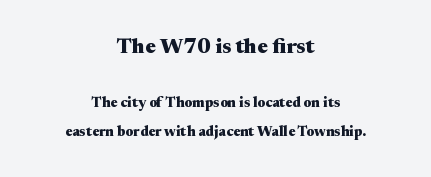
The rendering shrinks the type as you move from the upper chunk to the lower. Set as a true bold cut, around the 700 mark. The space between consecutive lines is lavish. Horizontally, the lines are justified to the midpoint only. The gap between lines stays unmarked.
